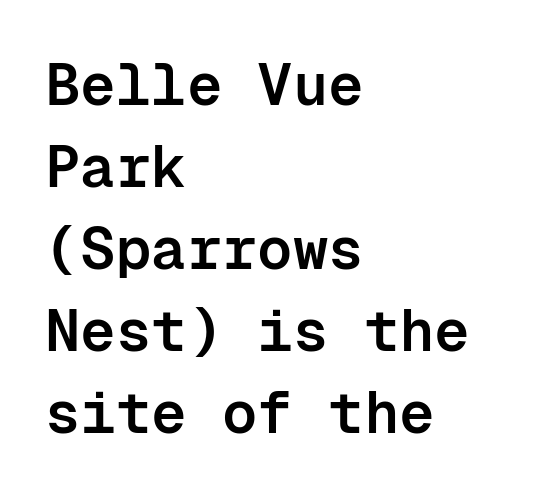
{"serif": "no", "italic": "no", "bold": "semi", "weight": "semibold", "width": "normal", "stroke_contrast": "low", "x_height": "medium", "monospaced": "yes", "underline": "no", "align": "left", "line_spacing": "normal", "line_spacing_ratio": 1.39, "letter_spacing": "normal", "letter_spacing_em": 0.0, "glyph_px": 59}
